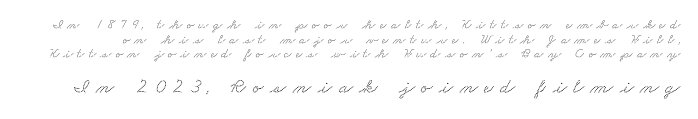
Q: Is the text underlined? A: No.
Q: Is the spacing between letters normal or unusually wide? A: Unusually wide.
Q: Is the spacing between lines tight, normal or loose? A: Tight.
Q: Which block of text is set in a larger size, the first (top) or the second (bottom)? A: The second (bottom) one.
